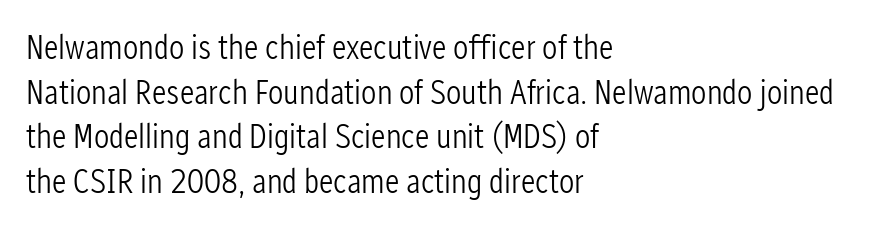
The letters sit at their default tracking, neither squeezed nor spread. The characters are drawn with everyday or finer stroke widths. Leading: standard. The rendering uses natural spacing where letterforms have individual widths. A bare baseline throughout the passage. Classification — sans serif.
